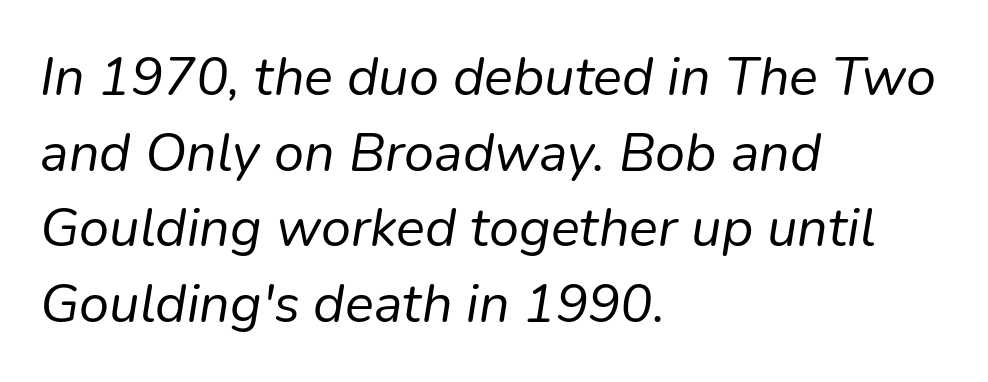
Q: Is the text bold? A: No.
Q: Is the text italic (slanted)? A: Yes, it leans right by about 9 degrees.
Q: Is the text underlined? A: No.
Q: How is the paragraph aligned? A: Left-aligned.
Q: Is the spacing between letters normal or unusually wide? A: Normal.
Q: Is the spacing between lines tight, normal or loose? A: Normal.
Q: Width (condensed, normal, or wide)? A: Normal.
Q: Stroke contrast? A: Low.
Q: x-height? A: Medium.
Q: Monospaced? A: No.
